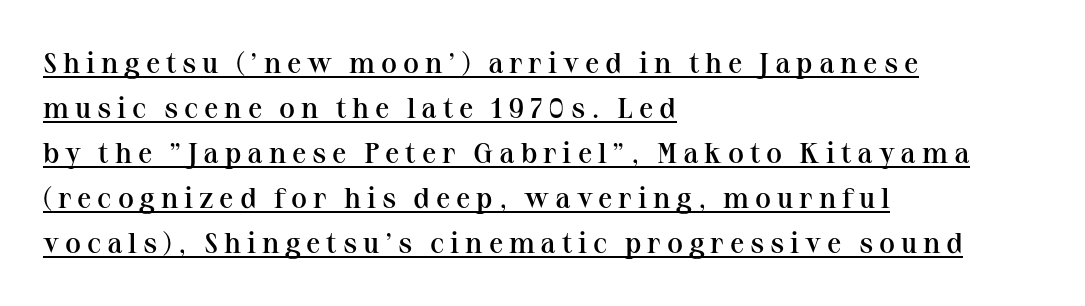
The image shows 29 px semibold serif type, upright; set left-aligned, normal line spacing (1.55x), unusually wide letter spacing (+0.2 em), underlined; medium stroke contrast and a medium x-height.
